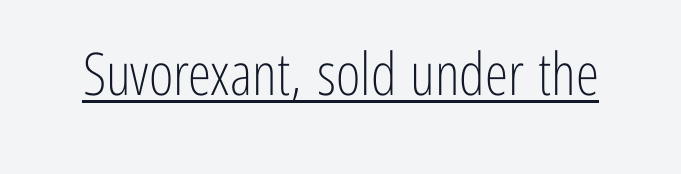
This sample uses plain, unmodified letter spacing. The characters display no serif detailing; their extremities are plain. The lettering holds an erect, upright posture throughout. The sample's only ornament is a line tracing under the words. This reads as an unemphasized weight, regular at the heaviest.
